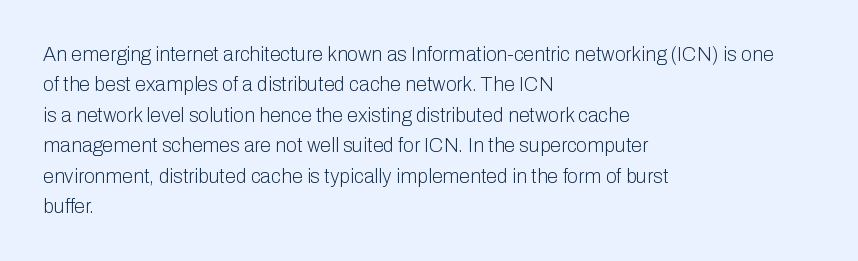
The typesetting does not lean heavy: it is not bold. Words appear dense and cohesive because spacing is normal. Every character sits straight up, as roman type does. What's the leading like? Ordinary, nothing unusual. Glance below the letters and you will spot only blank space.
